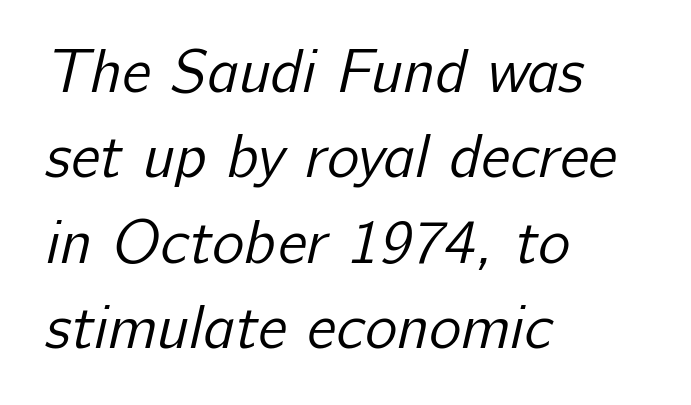
{"serif": "no", "bold": "no", "weight": "regular", "width": "normal", "stroke_contrast": "low", "x_height": "medium", "monospaced": "no", "underline": "no", "align": "left", "line_spacing": "normal", "line_spacing_ratio": 1.4, "letter_spacing": "normal", "letter_spacing_em": 0.0, "glyph_px": 61}
